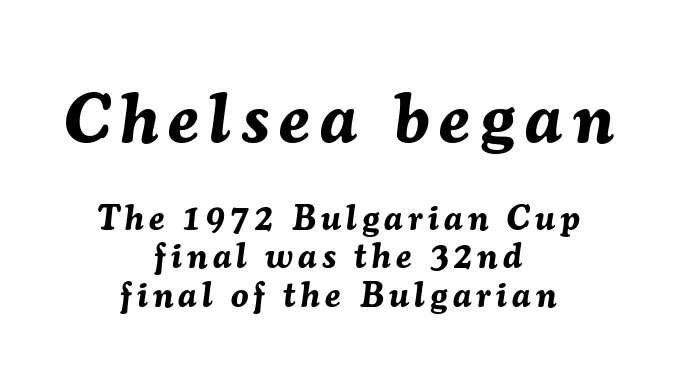
The letters are slanted; this is an italic face. Think of a printed novel: that variable character pitch is what you see here. Words float on clear page, feet unadorned. This is heavy type, rendered in bold. Where is the straight margin? There isn't one; the lines are centered. Interline gaps are noticeably narrow in this sample.
